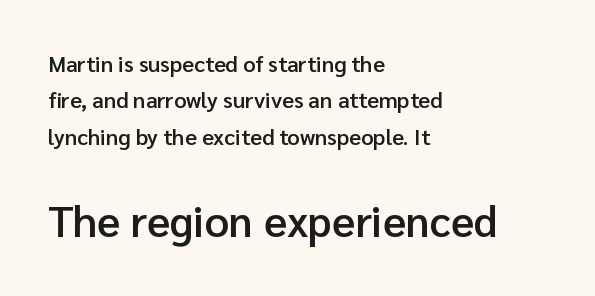
{"serif": "no", "italic": "no", "bold": "semi", "weight": "semibold", "width": "normal", "stroke_contrast": "low", "x_height": "medium", "monospaced": "no", "underline": "no", "align": "left", "line_spacing": "normal", "line_spacing_ratio": 1.65, "letter_spacing": "normal", "letter_spacing_em": 0.0, "larger_block": "second", "size_ratio": 1.95, "glyph_px": 43}
